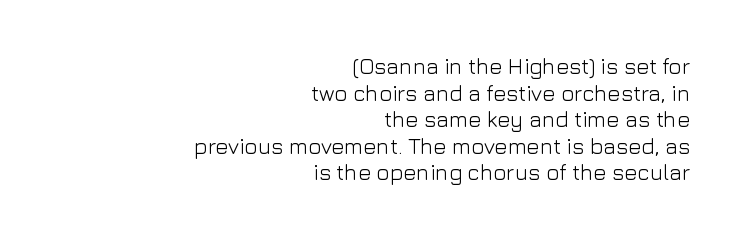
The specimen omits any rule beneath the text block's lines. Here the glyphs are tracked normally, forming tight word shapes. Unbolded letterforms with no extra heft. These lines stack with their right ends in a neat column. The type sits square on the baseline with zero lean.
